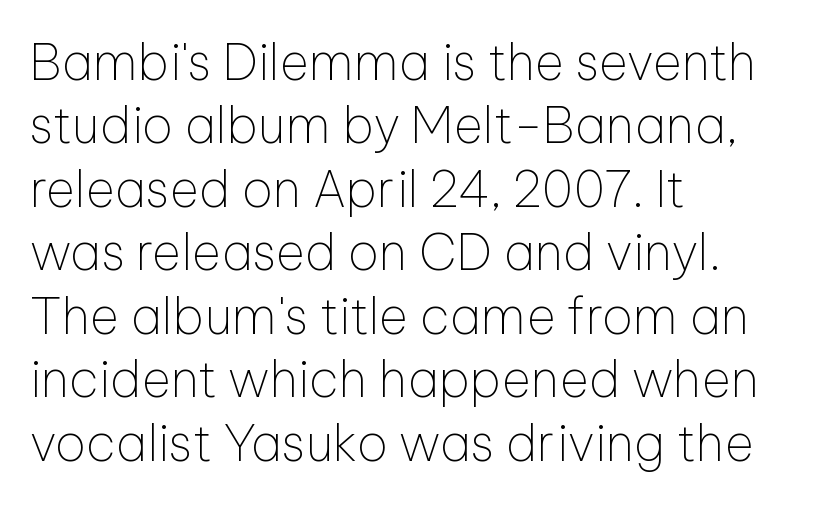
Upright lettering throughout. How would I describe the line gaps? Plain and ordinary. Between one letter and the next there's only the usual sliver of space. Descender tails drop into unmarked territory. Proportional: the letters do not fall into vertical columns. Typeset ragged right — the left edge is the straight one.
